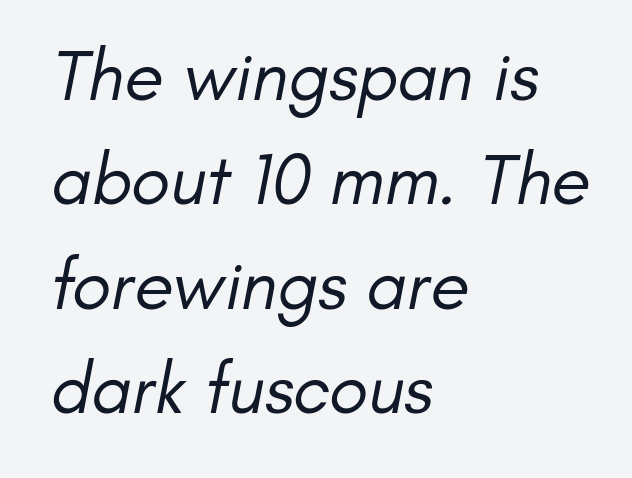
Q: Is the text bold? A: No.
Q: Is the typeface a serif or a sans-serif typeface? A: Sans-serif.
Q: Is the text underlined? A: No.
Q: How is the paragraph aligned? A: Left-aligned.
Q: Is the spacing between letters normal or unusually wide? A: Normal.
Q: Is the spacing between lines tight, normal or loose? A: Normal.
Q: Width (condensed, normal, or wide)? A: Normal.
Q: Stroke contrast? A: Low.
Q: x-height? A: Small.
Q: Monospaced? A: No.
